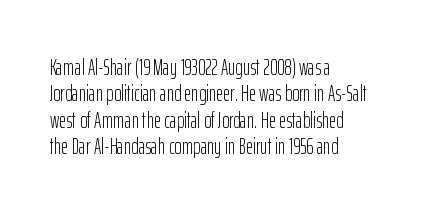
Q: Is the text bold? A: No.
Q: Is the text italic (slanted)? A: No, it is upright.
Q: Is the text underlined? A: No.
Q: How is the paragraph aligned? A: Left-aligned.
Q: Is the spacing between letters normal or unusually wide? A: Normal.
